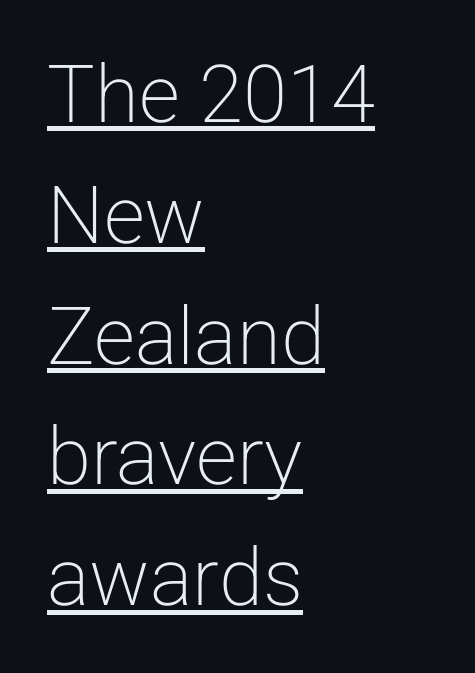
Q: Is the text bold? A: No.
Q: Is the text italic (slanted)? A: No, it is upright.
Q: Is the typeface a serif or a sans-serif typeface? A: Sans-serif.
Q: Is the text underlined? A: Yes.
Q: How is the paragraph aligned? A: Left-aligned.
Q: Is the spacing between letters normal or unusually wide? A: Normal.
Q: Is the spacing between lines tight, normal or loose? A: Normal.
Q: Width (condensed, normal, or wide)? A: Normal.
Q: Stroke contrast? A: Low.
Q: x-height? A: Medium.
Q: Monospaced? A: No.
